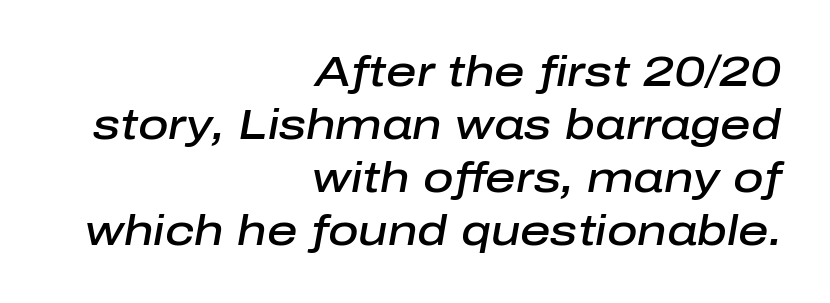
{"italic": "yes", "lean": "right", "slant_degrees": 10, "bold": "semi", "weight": "semibold", "width": "normal", "stroke_contrast": "low", "x_height": "medium", "monospaced": "no", "underline": "no", "align": "right", "line_spacing": "normal", "line_spacing_ratio": 1.26, "letter_spacing": "normal", "letter_spacing_em": 0.0, "glyph_px": 42}
